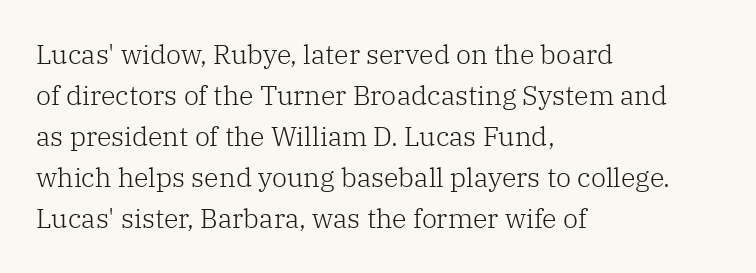
On a weight scale, this lands at 450 or below. The passage shown has conventional tracking throughout. A normal amount of white space separates one row of letters from the next. The rag falls on the right side of this text block.
